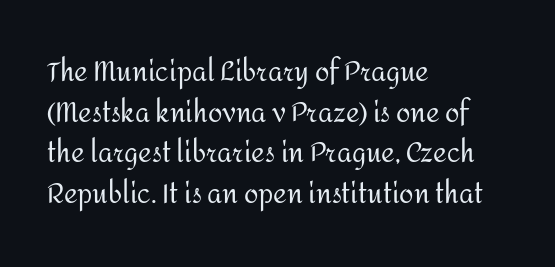
Q: Is the text bold? A: No.
Q: Is the text italic (slanted)? A: No, it is upright.
Q: Is the text underlined? A: No.
Q: How is the paragraph aligned? A: Left-aligned.
Q: Is the spacing between letters normal or unusually wide? A: Normal.
Q: Is the spacing between lines tight, normal or loose? A: Normal.
